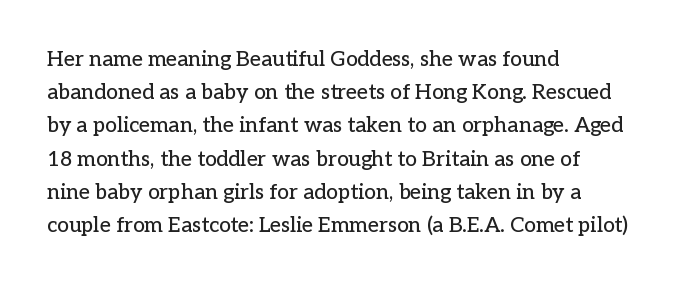
The image shows 21 px text type, upright; set left-aligned, normal line spacing (1.58x), normal letter spacing, not underlined.
